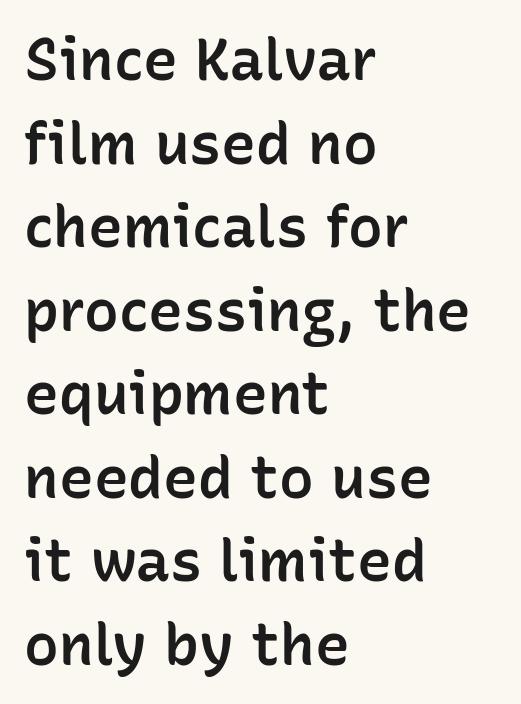
The image shows 58 px semibold sans-serif type, upright; set left-aligned, normal line spacing (1.44x), normal letter spacing, not underlined; low stroke contrast and a medium x-height.
